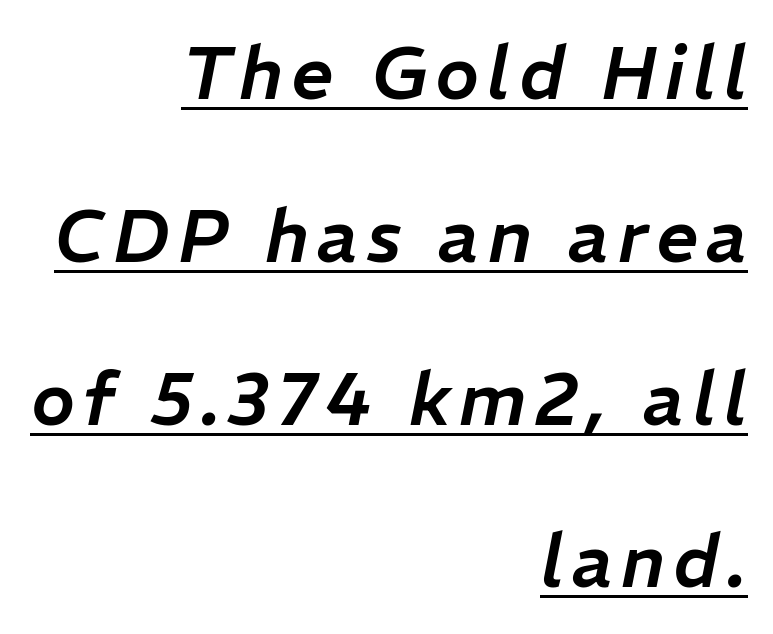
Q: Is the text italic (slanted)? A: Yes, it leans right by about 11 degrees.
Q: Is the text underlined? A: Yes.
Q: How is the paragraph aligned? A: Right-aligned.
Q: Is the spacing between lines tight, normal or loose? A: Loose.
Q: Width (condensed, normal, or wide)? A: Normal.
Q: Stroke contrast? A: Low.
Q: x-height? A: Medium.
Q: Monospaced? A: No.
